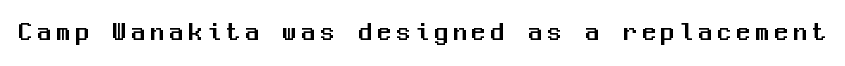
{"italic": "no", "underline": "no", "letter_spacing": "wide", "letter_spacing_em": 0.2, "glyph_px": 27}
